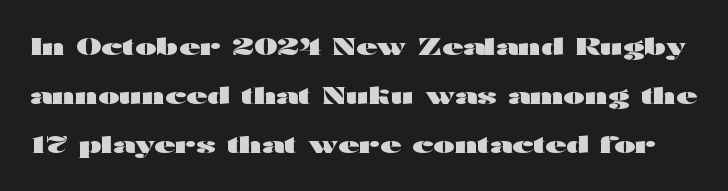
{"italic": "no", "bold": "yes", "underline": "no", "line_spacing": "loose", "line_spacing_ratio": 2.14, "letter_spacing": "normal", "letter_spacing_em": 0.0, "glyph_px": 23}
